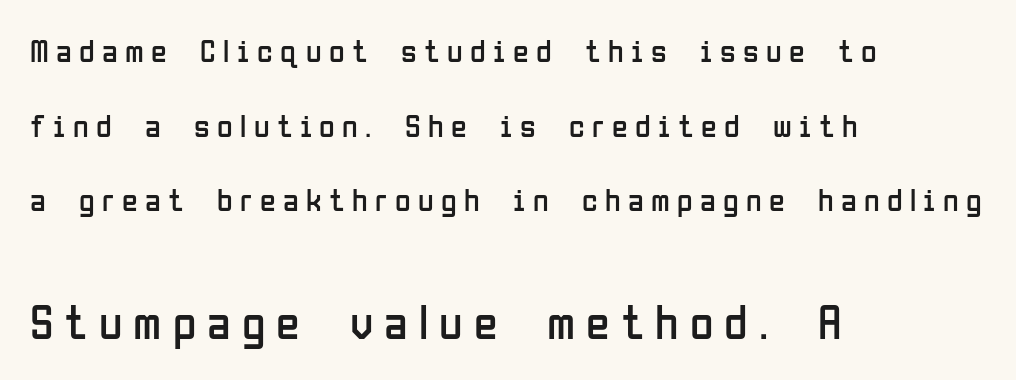
Q: Is the text bold? A: No.
Q: Is the text italic (slanted)? A: No, it is upright.
Q: Is the typeface a serif or a sans-serif typeface? A: Sans-serif.
Q: Is the text underlined? A: No.
Q: How is the paragraph aligned? A: Left-aligned.
Q: Is the spacing between letters normal or unusually wide? A: Unusually wide.
Q: Is the spacing between lines tight, normal or loose? A: Loose.
Q: Which block of text is set in a larger size, the first (top) or the second (bottom)? A: The second (bottom) one.
Q: Width (condensed, normal, or wide)? A: Condensed.
Q: Stroke contrast? A: Low.
Q: x-height? A: Medium.
Q: Monospaced? A: No.
